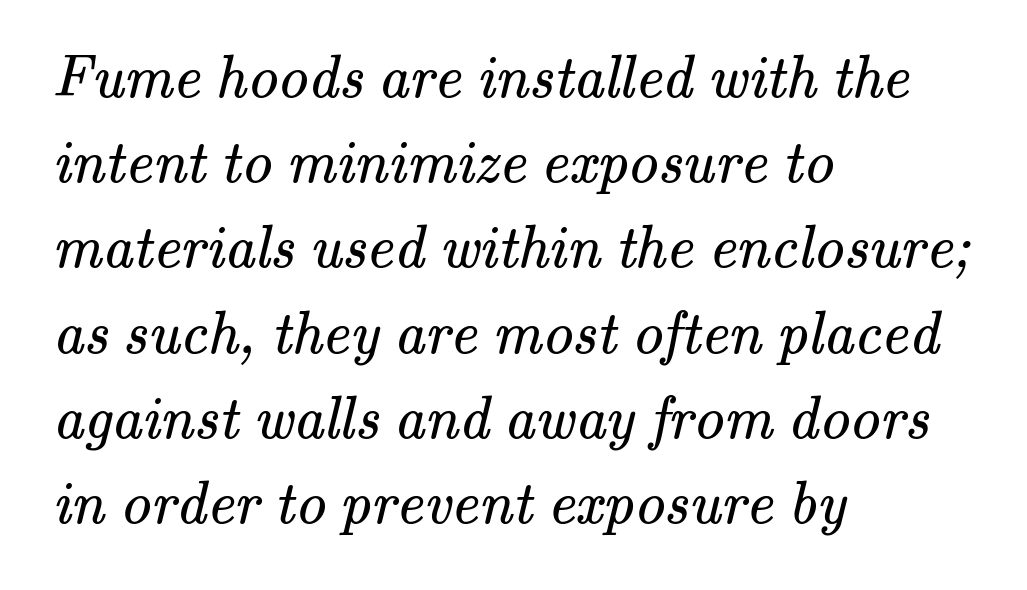
The rows are spaced the way most documents space them. The strokes are not fattened; the text isn't bold. Do the characters align in a grid? No, the font is proportional. Typeset ragged right — the left edge is the straight one. Check under the words: just untouched page. Characters follow at the spacing the type designer built in.
